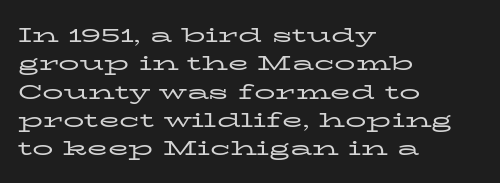
Evenly set lines give the paragraph a standard silhouette. Students, note that the glyphs here touch the page at normal intervals. In terms of posture, this sample is upright. Typeset ragged right — the left edge is the straight one.
